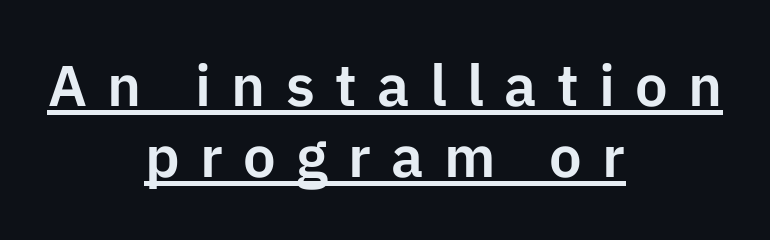
{"serif": "no", "italic": "no", "width": "normal", "stroke_contrast": "low", "x_height": "medium", "monospaced": "no", "underline": "yes", "align": "center", "line_spacing_ratio": 1.23, "letter_spacing": "wide", "letter_spacing_em": 0.35, "glyph_px": 58}
